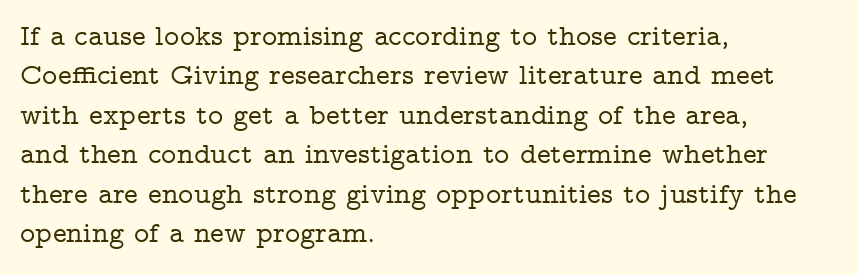
Line starts are locked; line ends wander. The leading is moderate, giving the passage an even texture. The horizontal fit of the characters is conventional and even. Do the characters align in a grid? No, the font is proportional. No word sits above an underline.
